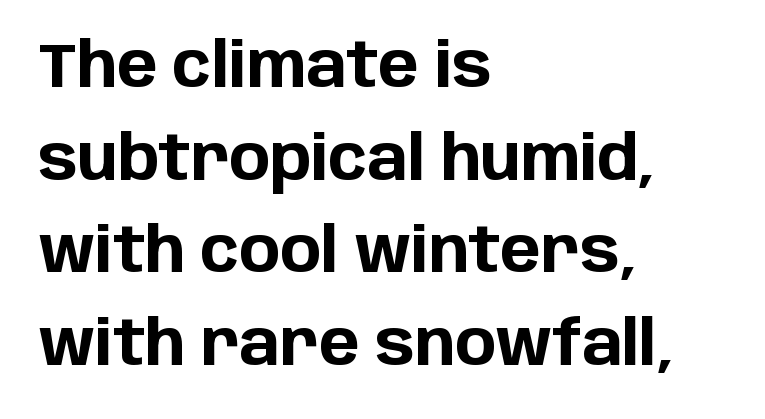
{"serif": "no", "italic": "no", "bold": "yes", "weight": "bold", "width": "normal", "stroke_contrast": "low", "x_height": "large", "monospaced": "no", "underline": "no", "align": "left", "line_spacing": "normal", "line_spacing_ratio": 1.52, "letter_spacing": "normal", "letter_spacing_em": 0.0, "glyph_px": 61}
